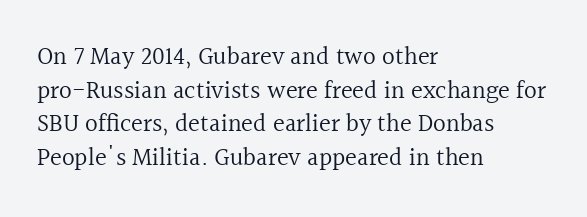
Q: Is the text bold? A: No.
Q: Is the text italic (slanted)? A: No, it is upright.
Q: Is the text underlined? A: No.
Q: How is the paragraph aligned? A: Left-aligned.
Q: Is the spacing between letters normal or unusually wide? A: Normal.
Q: Is the spacing between lines tight, normal or loose? A: Normal.
